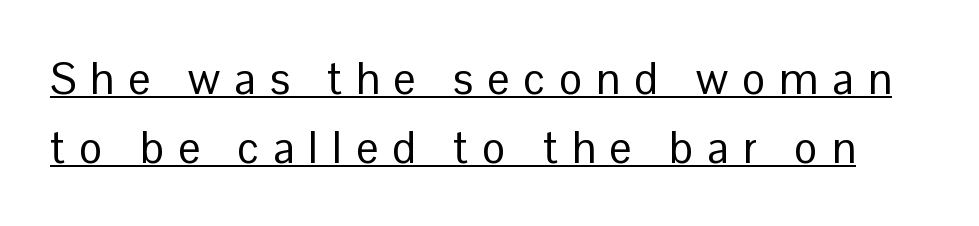
Q: Is the text bold? A: No.
Q: Is the text italic (slanted)? A: No, it is upright.
Q: Is the typeface a serif or a sans-serif typeface? A: Sans-serif.
Q: Is the text underlined? A: Yes.
Q: Is the spacing between letters normal or unusually wide? A: Unusually wide.
Q: Is the spacing between lines tight, normal or loose? A: Normal.
Q: Width (condensed, normal, or wide)? A: Normal.
Q: Stroke contrast? A: Low.
Q: x-height? A: Medium.
Q: Monospaced? A: No.
